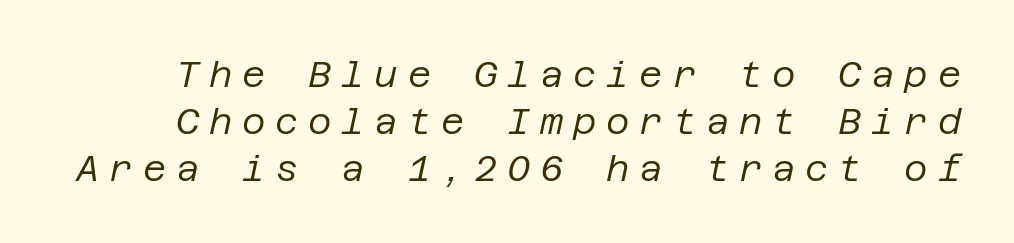
Rendered with sloped, italic letterforms. Loose tracking; the words dissolve into strings of separated letters. Heft: none added — not bold. The block of text has a typical density, with ordinary space between rows. The specimen omits any rule beneath the text block's lines.
